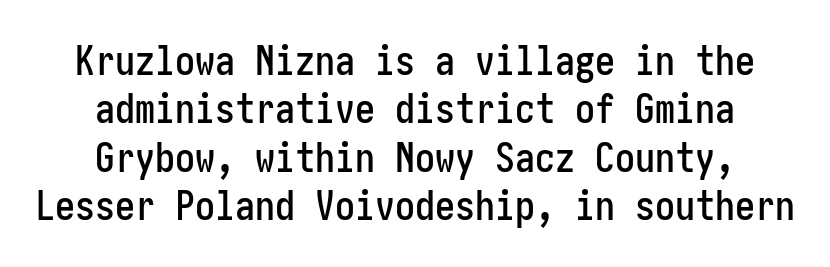
The image shows 40 px condensed sans-serif type, upright; set centered, line spacing 1.21x, normal letter spacing, not underlined; low stroke contrast and a medium x-height.
